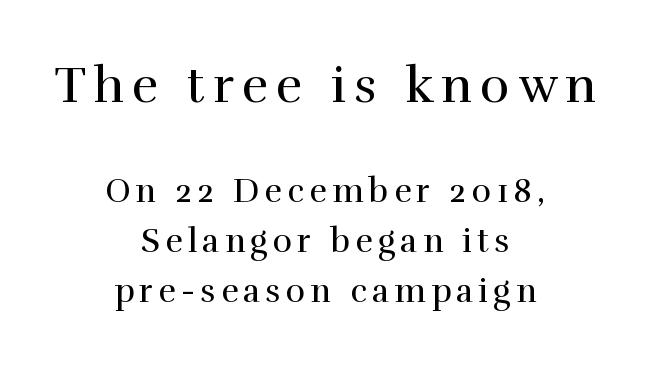
These lines are rendered in a variable-pitch font. This rendering uses center alignment, leaving both contours irregular but symmetric. Reading down the column, the eye jumps a familiar distance to each next line. Vertical stems look standard width or narrower in stroke. Plain, unruled lines of type.
